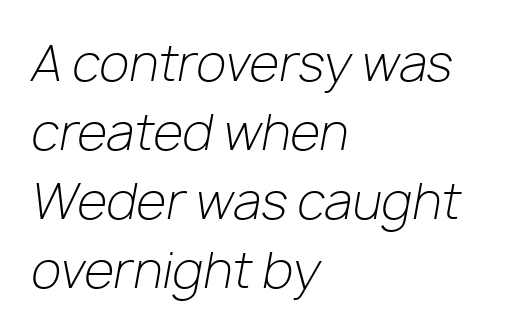
Q: Is the text bold? A: No.
Q: Is the text italic (slanted)? A: Yes, it leans right by about 10 degrees.
Q: Is the text underlined? A: No.
Q: How is the paragraph aligned? A: Left-aligned.
Q: Is the spacing between letters normal or unusually wide? A: Normal.
Q: Is the spacing between lines tight, normal or loose? A: Normal.
Q: Width (condensed, normal, or wide)? A: Normal.
Q: Stroke contrast? A: Low.
Q: x-height? A: Medium.
Q: Monospaced? A: No.
